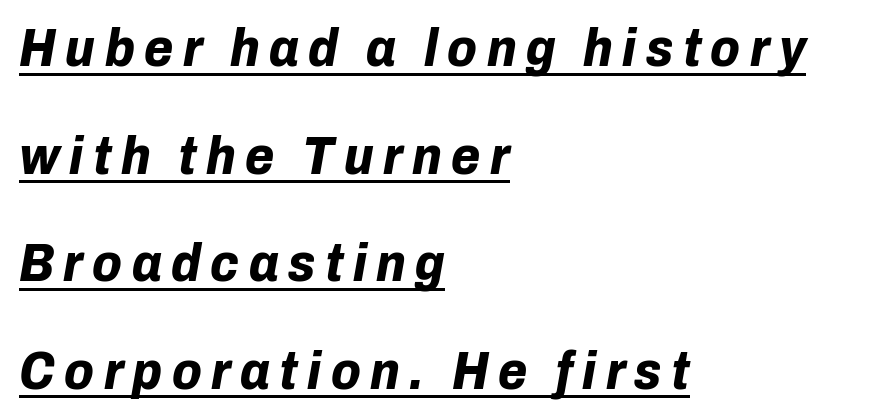
The rendering uses natural spacing where letterforms have individual widths. I'd describe the lettering as bold — thick and assertive. Tall strokes in this sample are angled rather than plumb. Every word sits above its own underline.
